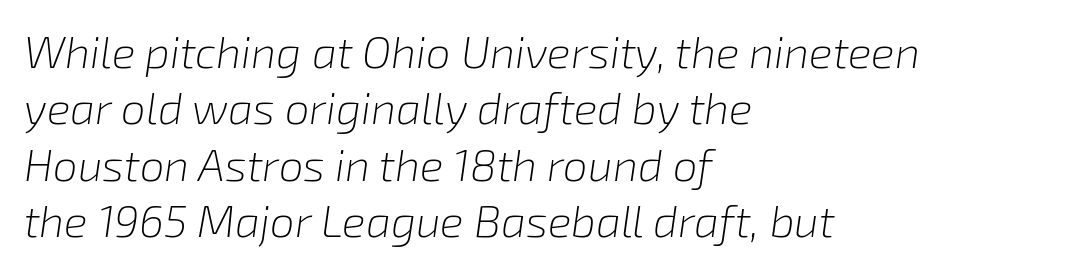
Q: Is the text bold? A: No.
Q: Is the text italic (slanted)? A: Yes, it leans right by about 8 degrees.
Q: Is the text underlined? A: No.
Q: How is the paragraph aligned? A: Left-aligned.
Q: Is the spacing between letters normal or unusually wide? A: Normal.
Q: Is the spacing between lines tight, normal or loose? A: Normal.
Q: Width (condensed, normal, or wide)? A: Normal.
Q: Stroke contrast? A: Low.
Q: x-height? A: Medium.
Q: Monospaced? A: No.
